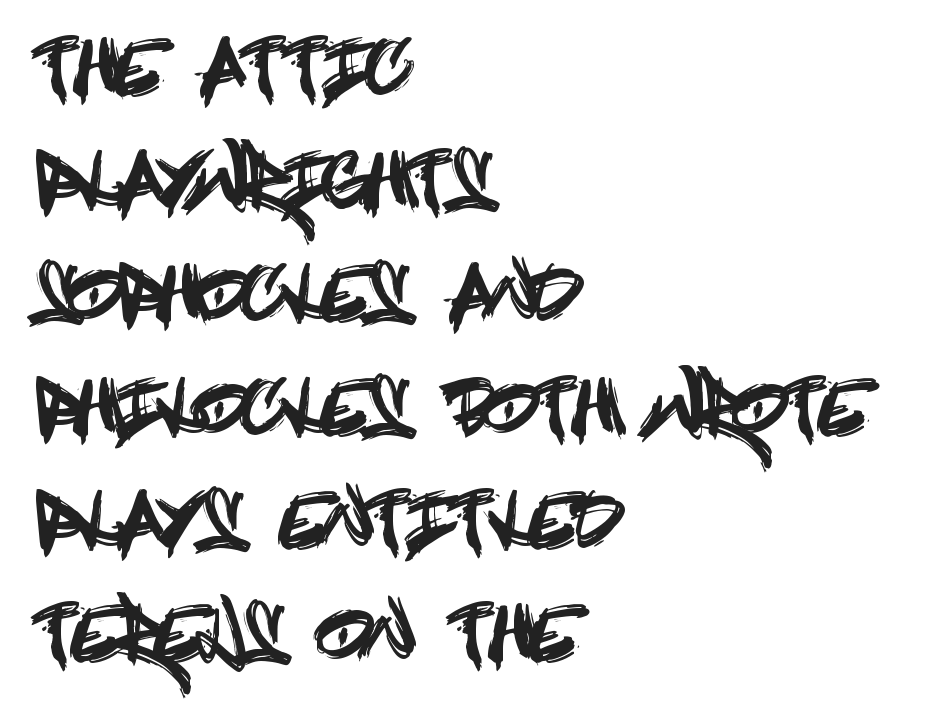
Glyph-to-glyph distance matches everyday printed text. These lines stack with their left ends in a neat column. Descenders hang freely into open space. Are there feet on the stems? There aren't — it's a sans.
